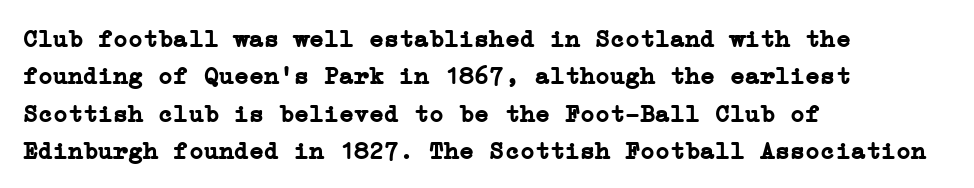
Baseline-to-baseline distance is the conventional proportion of letter height. The typesetter chose a ragged-right arrangement here. The zone under the glyphs is completely vacant. Typesetter's note: full bold, strokes at maximum text heaviness. In terms of posture, this sample is upright. The horizontal fit of the characters is conventional and even.
